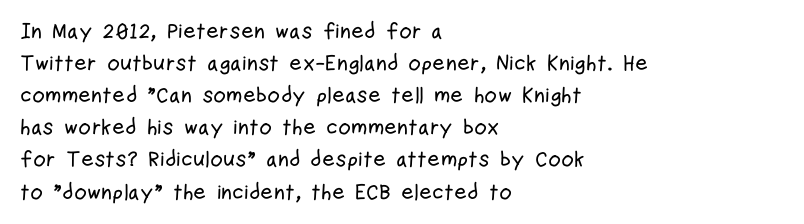
{"italic": "no", "underline": "no", "align": "left", "line_spacing": "normal", "line_spacing_ratio": 1.46, "letter_spacing": "normal", "letter_spacing_em": 0.0, "glyph_px": 22}
